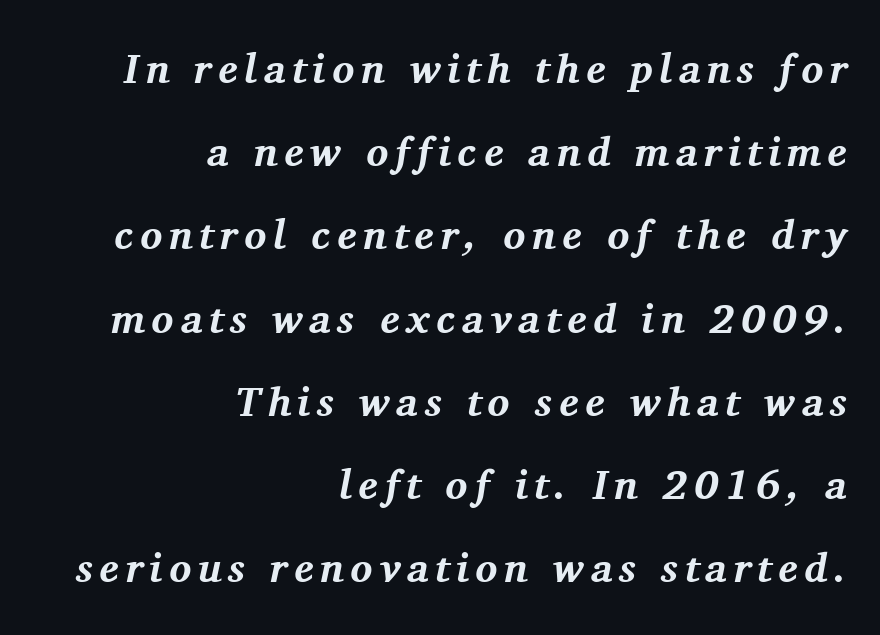
Q: Is the text bold? A: Yes.
Q: Is the text italic (slanted)? A: Yes, it leans right by about 11 degrees.
Q: Is the typeface a serif or a sans-serif typeface? A: Serif.
Q: Is the text underlined? A: No.
Q: How is the paragraph aligned? A: Right-aligned.
Q: Is the spacing between lines tight, normal or loose? A: Loose.
Q: Width (condensed, normal, or wide)? A: Normal.
Q: Stroke contrast? A: Medium.
Q: x-height? A: Medium.
Q: Monospaced? A: No.
